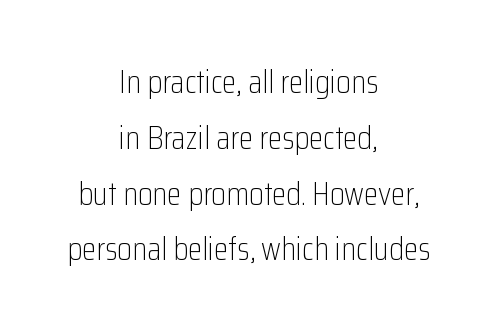
The image shows 33 px light, condensed sans-serif type, upright; set centered, normal line spacing (1.69x), normal letter spacing, not underlined; low stroke contrast and a medium x-height.
